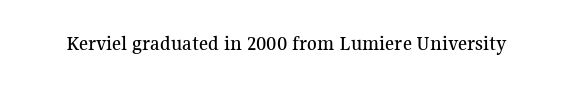
Q: Is the text italic (slanted)? A: No, it is upright.
Q: Is the text underlined? A: No.
Q: Is the spacing between letters normal or unusually wide? A: Normal.
